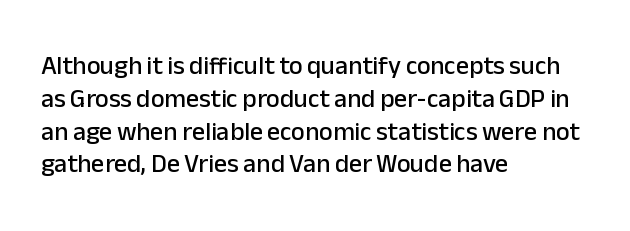
{"italic": "no", "underline": "no", "align": "left", "line_spacing": "normal", "line_spacing_ratio": 1.26, "letter_spacing": "normal", "letter_spacing_em": 0.0, "glyph_px": 26}
